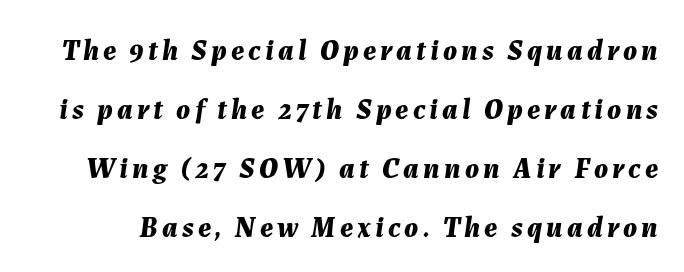
{"italic": "yes", "lean": "right", "slant_degrees": 7, "bold": "yes", "weight": "bold", "width": "normal", "stroke_contrast": "medium", "x_height": "medium", "monospaced": "no", "underline": "no", "line_spacing": "loose", "line_spacing_ratio": 2.03, "glyph_px": 29}
